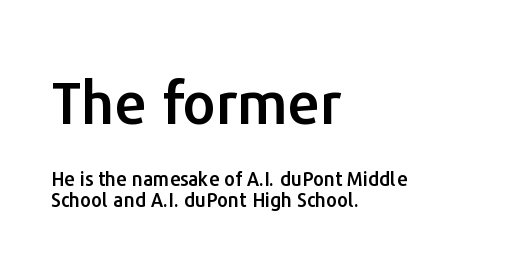
{"serif": "no", "italic": "no", "width": "normal", "stroke_contrast": "low", "x_height": "medium", "monospaced": "no", "underline": "no", "align": "left", "line_spacing": "tight", "line_spacing_ratio": 1.11, "letter_spacing": "normal", "letter_spacing_em": 0.0, "larger_block": "first", "size_ratio": 3.05, "glyph_px": 58}
